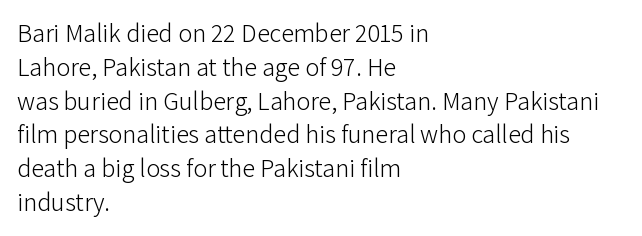
The image shows 26 px text type, upright; set left-aligned, normal line spacing (1.3x), normal letter spacing, not underlined.
